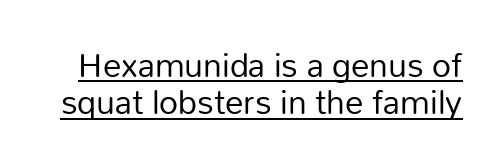
The image shows 37 px regular-weight sans-serif type, upright; set tight line spacing (1.01x), normal letter spacing, underlined; low stroke contrast and a medium x-height.
